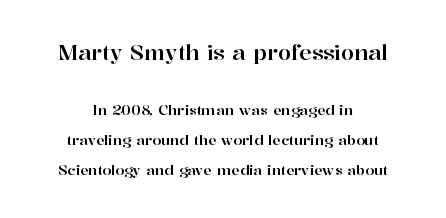
Interline gaps are noticeably wide in this sample. Whoever set this made the first block the dominant, larger element. Does the lettering tilt? It doesn't — this is upright. The space directly below the letters is spotless. You could call the tracking neutral — neither tight nor loose. The typesetter chose a symmetrical, centered arrangement here.
